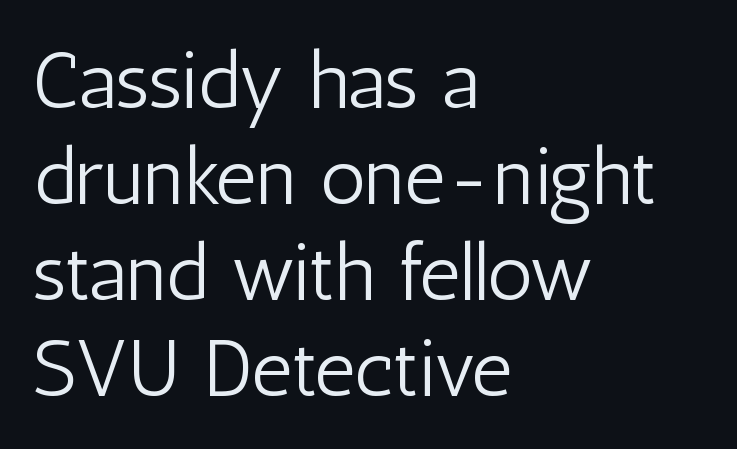
{"serif": "no", "italic": "no", "bold": "no", "weight": "light", "width": "condensed", "stroke_contrast": "low", "x_height": "medium", "monospaced": "no", "underline": "no", "align": "left", "line_spacing_ratio": 1.2, "letter_spacing": "normal", "letter_spacing_em": 0.0, "glyph_px": 80}
